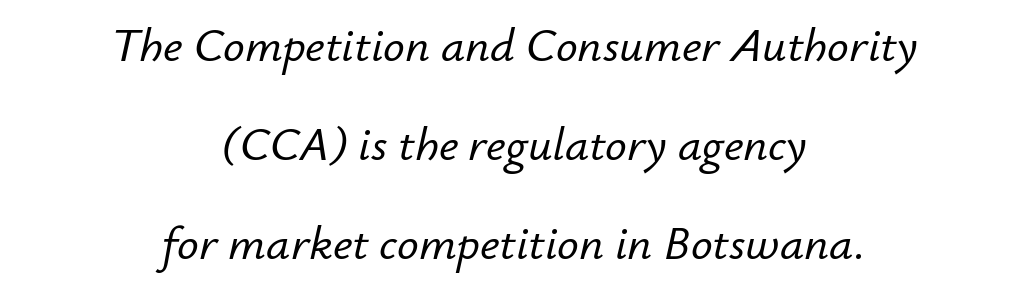
The image shows 48 px text type, italic (leaning right); set centered, loose line spacing (2.06x), normal letter spacing, not underlined; low stroke contrast and a small x-height.
